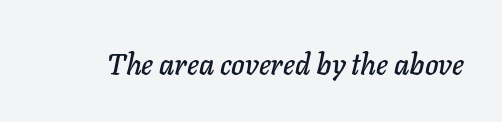
{"italic": "yes", "lean": "right", "slant_degrees": 11, "width": "normal", "stroke_contrast": "low", "x_height": "medium", "monospaced": "no", "underline": "no", "letter_spacing": "normal", "letter_spacing_em": 0.0, "glyph_px": 29}
